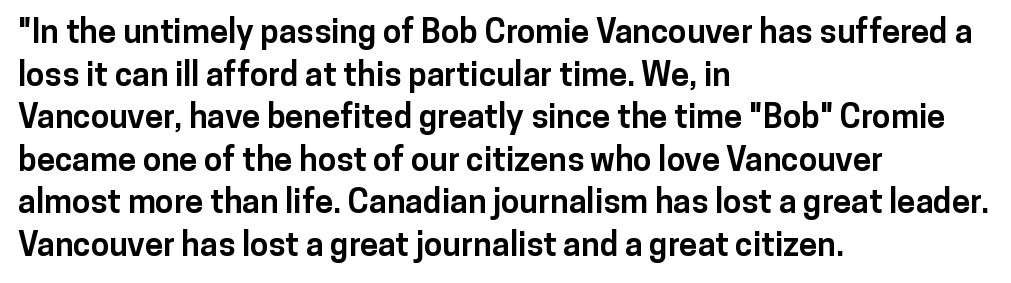
The image shows 33 px bold sans-serif type, upright; set left-aligned, normal line spacing (1.29x), normal letter spacing, not underlined; low stroke contrast and a medium x-height.
